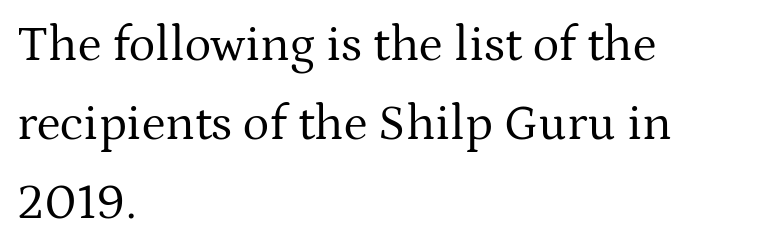
The image shows 50 px regular-weight serif type, upright; set left-aligned, normal line spacing (1.58x), normal letter spacing, not underlined; medium stroke contrast and a medium x-height.
